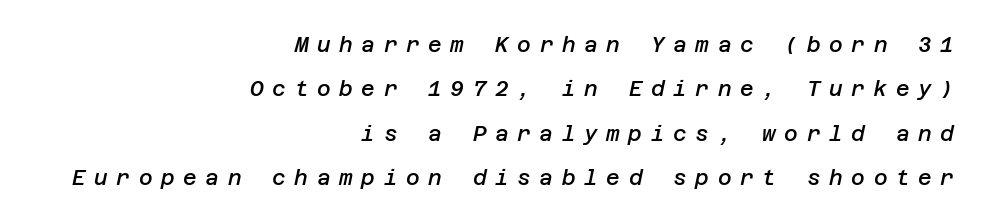
Q: Is the text bold? A: Semi-bold.
Q: Is the text italic (slanted)? A: Yes, it leans right by about 12 degrees.
Q: Is the text underlined? A: No.
Q: How is the paragraph aligned? A: Right-aligned.
Q: Is the spacing between letters normal or unusually wide? A: Unusually wide.
Q: Is the spacing between lines tight, normal or loose? A: Loose.
